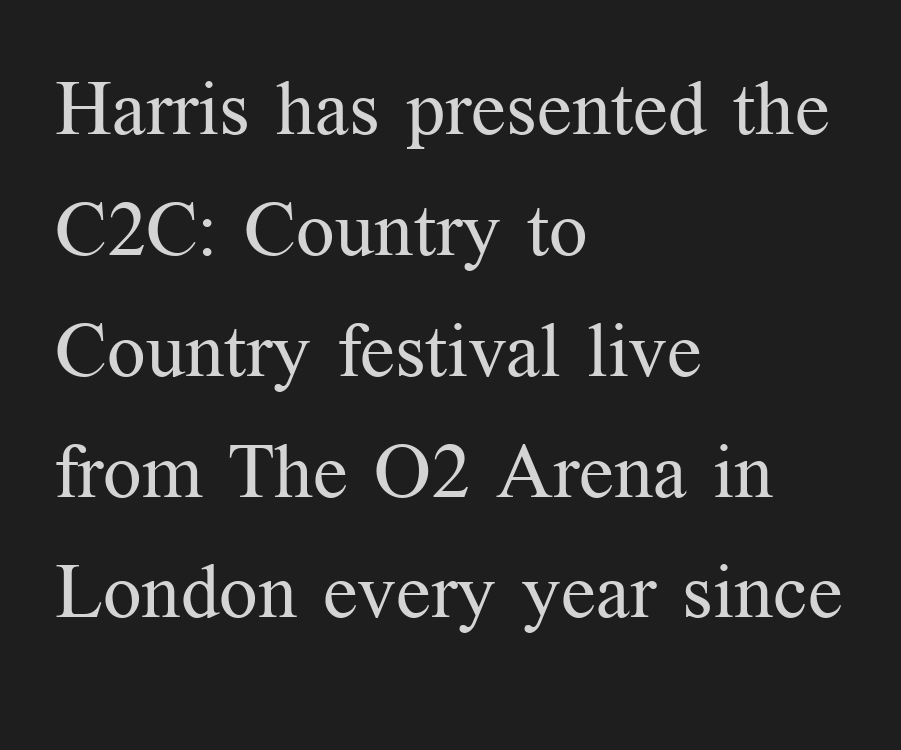
{"serif": "yes", "italic": "no", "bold": "no", "weight": "regular", "width": "normal", "stroke_contrast": "medium", "x_height": "medium", "monospaced": "no", "underline": "no", "align": "left", "line_spacing": "normal", "line_spacing_ratio": 1.59, "letter_spacing": "normal", "letter_spacing_em": 0.0, "glyph_px": 76}
